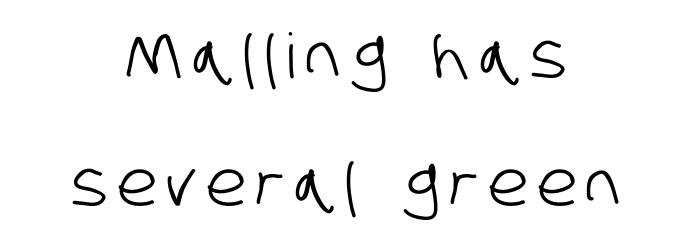
Q: Is the typeface a serif or a sans-serif typeface? A: Sans-serif.
Q: Is the text underlined? A: No.
Q: How is the paragraph aligned? A: Centered.
Q: Is the spacing between lines tight, normal or loose? A: Loose.
Q: Width (condensed, normal, or wide)? A: Condensed.
Q: Stroke contrast? A: Low.
Q: x-height? A: Large.
Q: Monospaced? A: No.
